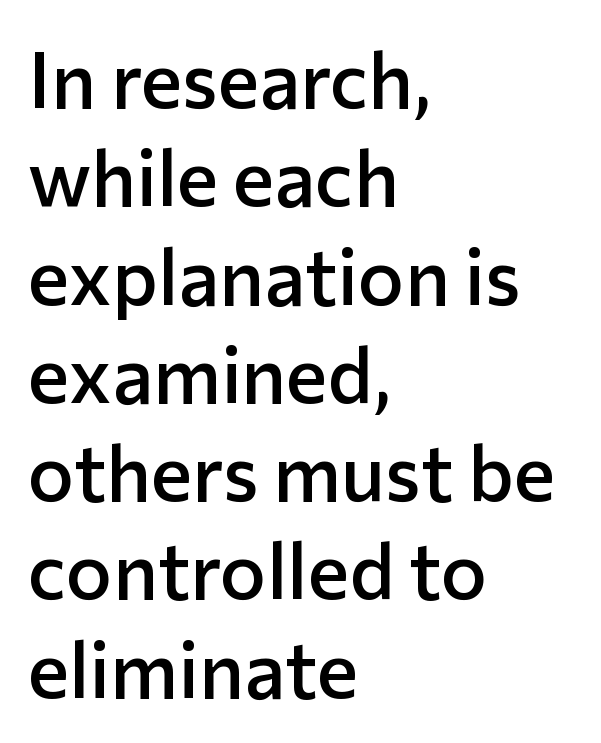
Q: Is the text bold? A: Semi-bold.
Q: Is the text italic (slanted)? A: No, it is upright.
Q: Is the typeface a serif or a sans-serif typeface? A: Sans-serif.
Q: Is the text underlined? A: No.
Q: How is the paragraph aligned? A: Left-aligned.
Q: Is the spacing between letters normal or unusually wide? A: Normal.
Q: Is the spacing between lines tight, normal or loose? A: Normal.
Q: Width (condensed, normal, or wide)? A: Normal.
Q: Stroke contrast? A: Low.
Q: x-height? A: Medium.
Q: Monospaced? A: No.
